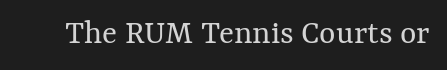
No extra tracking has been applied to these lines. The space directly below the letters is spotless. Quick note: not italic, upright. A typesetter would call this proportional, since set widths differ per character. This reads as an unemphasized weight, regular at the heaviest.
